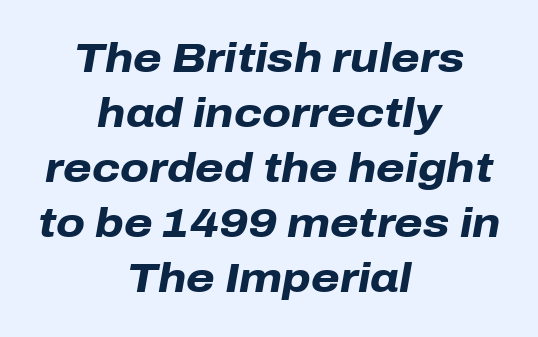
The image shows 41 px heavy type, italic (leaning right); set centered, normal line spacing (1.34x), normal letter spacing, not underlined; low stroke contrast and a medium x-height.
